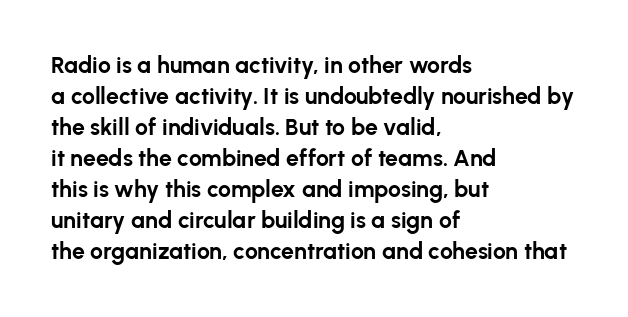
Q: Is the text bold? A: Yes.
Q: Is the text italic (slanted)? A: No, it is upright.
Q: Is the text underlined? A: No.
Q: How is the paragraph aligned? A: Left-aligned.
Q: Is the spacing between letters normal or unusually wide? A: Normal.
Q: Is the spacing between lines tight, normal or loose? A: Normal.
